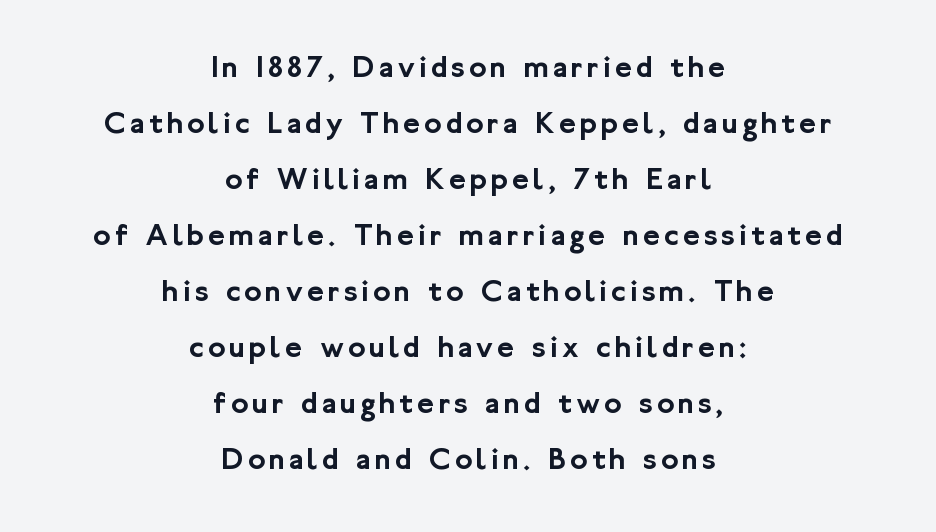
{"serif": "no", "italic": "no", "width": "normal", "stroke_contrast": "low", "x_height": "medium", "monospaced": "no", "underline": "no", "align": "center", "line_spacing_ratio": 1.75, "glyph_px": 32}
